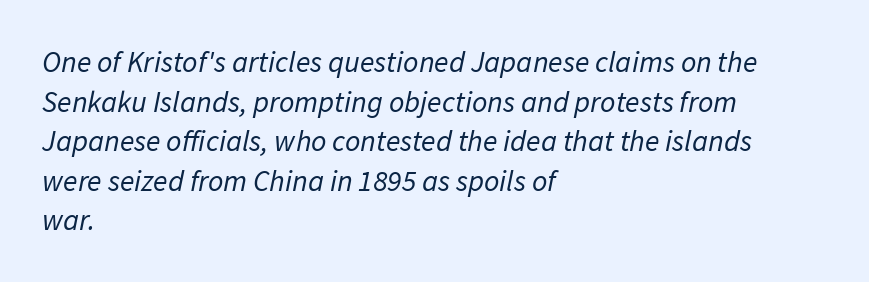
{"serif": "no", "bold": "no", "weight": "regular", "width": "normal", "stroke_contrast": "low", "x_height": "medium", "monospaced": "no", "underline": "no", "align": "left", "line_spacing": "normal", "line_spacing_ratio": 1.32, "letter_spacing": "normal", "letter_spacing_em": 0.0, "glyph_px": 30}
